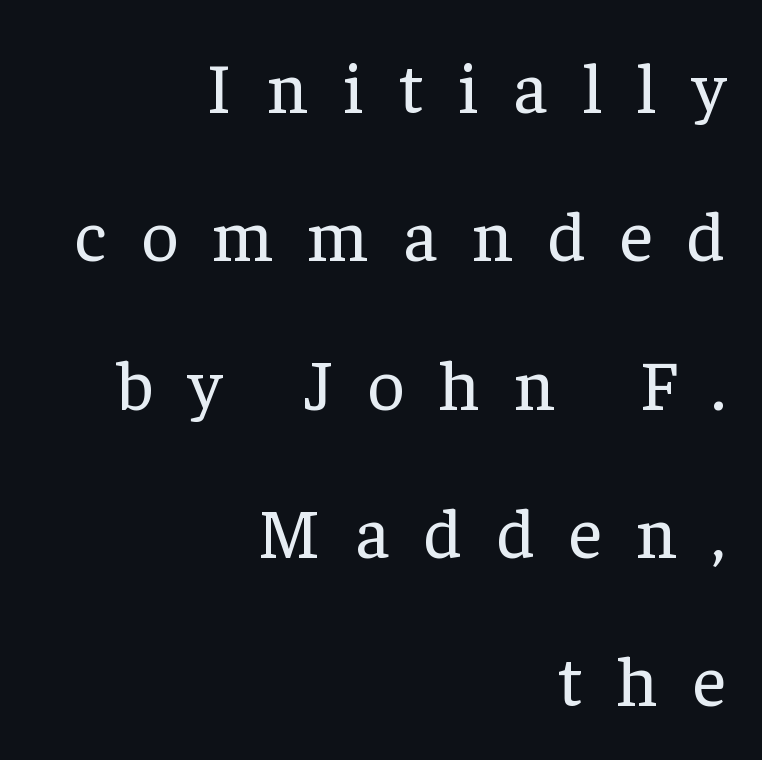
Lines of text with bare space underneath. Italic? Not at all — the glyphs are vertical. Reading down the block, your eye finds every line finishing at a fixed right position. The block of text is sparse from top to bottom, with ample space between rows.
